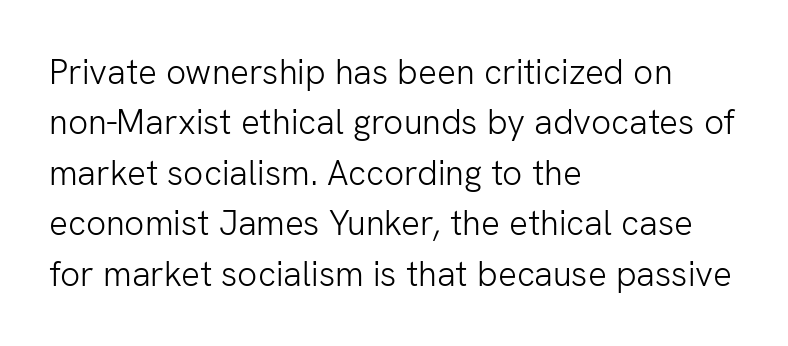
{"serif": "no", "italic": "no", "bold": "no", "weight": "light", "width": "normal", "stroke_contrast": "low", "x_height": "medium", "monospaced": "no", "underline": "no", "align": "left", "line_spacing": "normal", "line_spacing_ratio": 1.44, "letter_spacing": "normal", "letter_spacing_em": 0.0, "glyph_px": 35}
